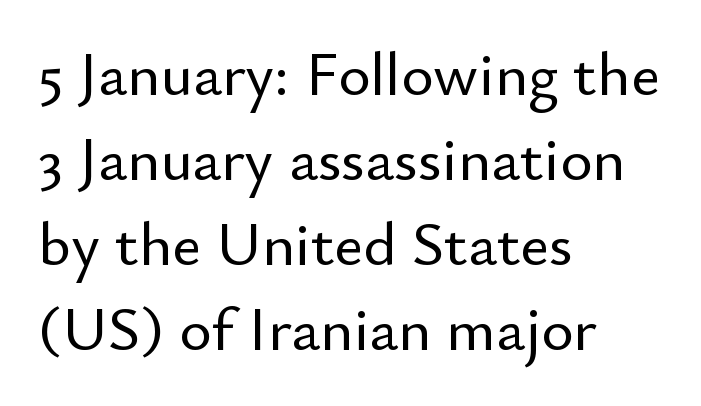
{"serif": "no", "italic": "no", "width": "normal", "stroke_contrast": "low", "x_height": "small", "monospaced": "no", "underline": "no", "align": "left", "line_spacing": "normal", "line_spacing_ratio": 1.37, "letter_spacing": "normal", "letter_spacing_em": 0.0, "glyph_px": 62}
